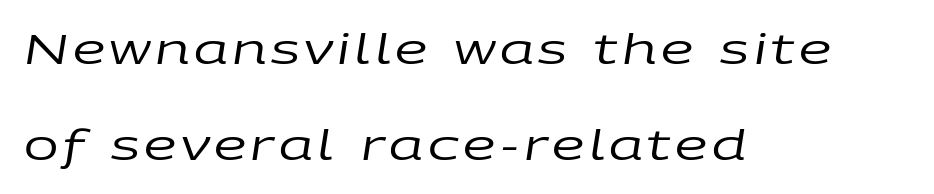
Q: Is the text bold? A: No.
Q: Is the text italic (slanted)? A: Yes, it leans right by about 9 degrees.
Q: Is the text underlined? A: No.
Q: How is the paragraph aligned? A: Left-aligned.
Q: Is the spacing between lines tight, normal or loose? A: Loose.
Q: Width (condensed, normal, or wide)? A: Wide.
Q: Stroke contrast? A: Low.
Q: x-height? A: Large.
Q: Monospaced? A: No.
